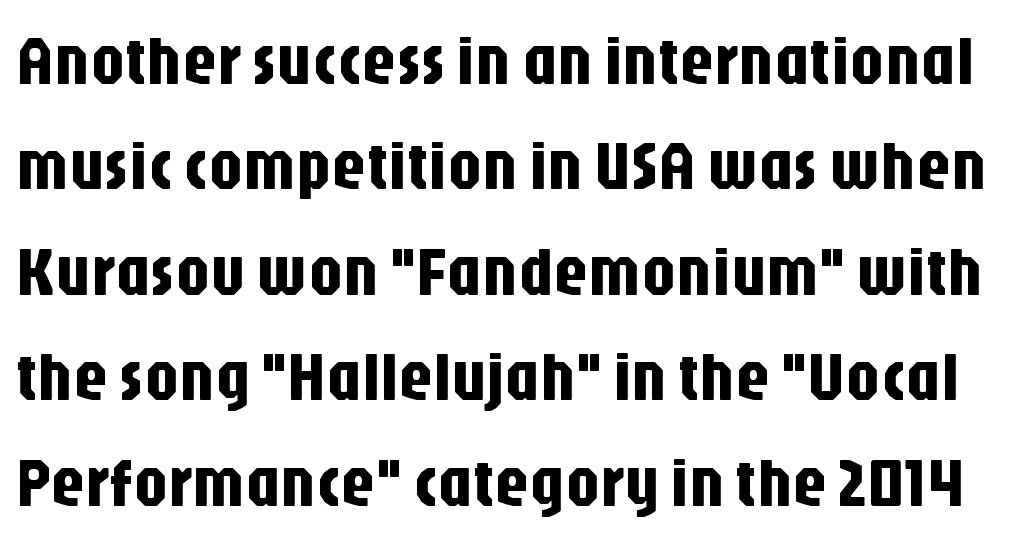
The image shows 68 px condensed sans-serif type, upright; set normal line spacing (1.55x), normal letter spacing, not underlined; low stroke contrast and a large x-height.
